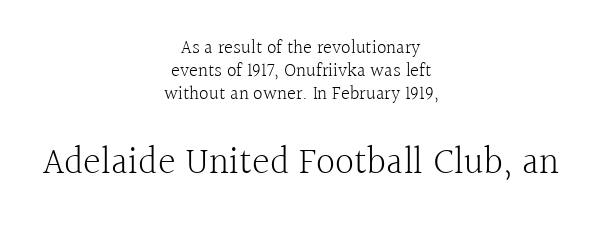
Q: Is the text bold? A: No.
Q: Is the text italic (slanted)? A: No, it is upright.
Q: Is the typeface a serif or a sans-serif typeface? A: Serif.
Q: Is the text underlined? A: No.
Q: How is the paragraph aligned? A: Centered.
Q: Is the spacing between letters normal or unusually wide? A: Normal.
Q: Which block of text is set in a larger size, the first (top) or the second (bottom)? A: The second (bottom) one.
Q: Width (condensed, normal, or wide)? A: Normal.
Q: x-height? A: Medium.
Q: Monospaced? A: No.
